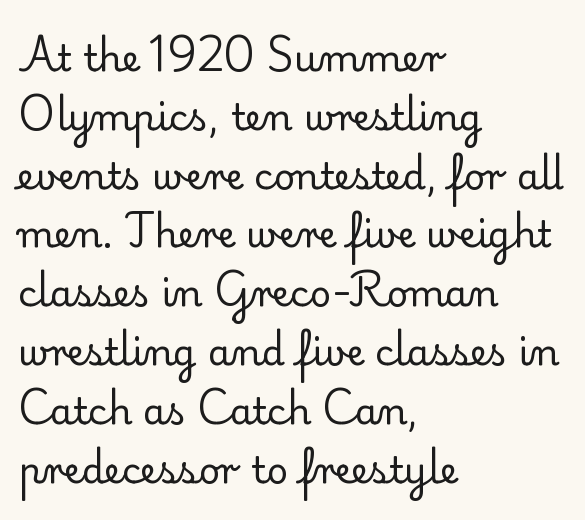
Q: Is the text bold? A: No.
Q: Is the text italic (slanted)? A: No, it is upright.
Q: Is the typeface a serif or a sans-serif typeface? A: Serif.
Q: Is the text underlined? A: No.
Q: How is the paragraph aligned? A: Left-aligned.
Q: Is the spacing between letters normal or unusually wide? A: Normal.
Q: Is the spacing between lines tight, normal or loose? A: Normal.
Q: Width (condensed, normal, or wide)? A: Normal.
Q: Stroke contrast? A: Low.
Q: x-height? A: Small.
Q: Monospaced? A: No.
